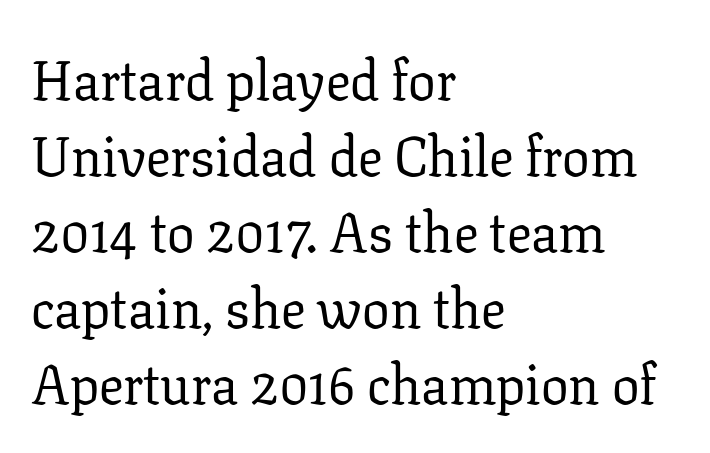
Q: Is the text bold? A: No.
Q: Is the text italic (slanted)? A: No, it is upright.
Q: Is the typeface a serif or a sans-serif typeface? A: Serif.
Q: Is the text underlined? A: No.
Q: How is the paragraph aligned? A: Left-aligned.
Q: Is the spacing between letters normal or unusually wide? A: Normal.
Q: Is the spacing between lines tight, normal or loose? A: Normal.
Q: Width (condensed, normal, or wide)? A: Normal.
Q: Stroke contrast? A: Low.
Q: x-height? A: Medium.
Q: Monospaced? A: No.
